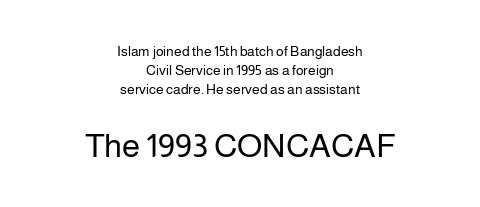
The image shows 33 px regular-weight sans-serif type, upright; set centered, normal line spacing (1.36x), normal letter spacing, not underlined; the second (bottom) block is 2.36x larger; low stroke contrast and a medium x-height.
